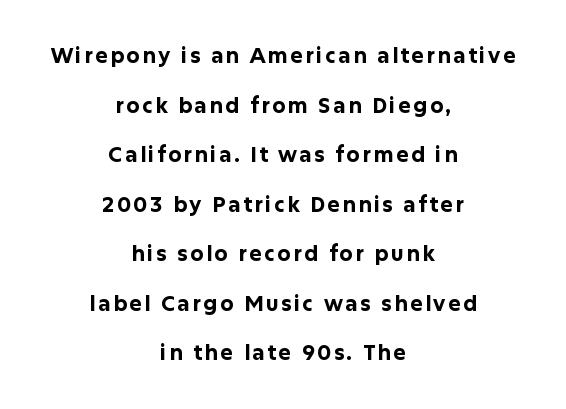
Designer's note — italics off, roman on. A student would call this center alignment; a typographer would say set centered. Does the weight exceed regular? Yes, all the way to bold. Beneath every word, the page is bare. Airy leading.
